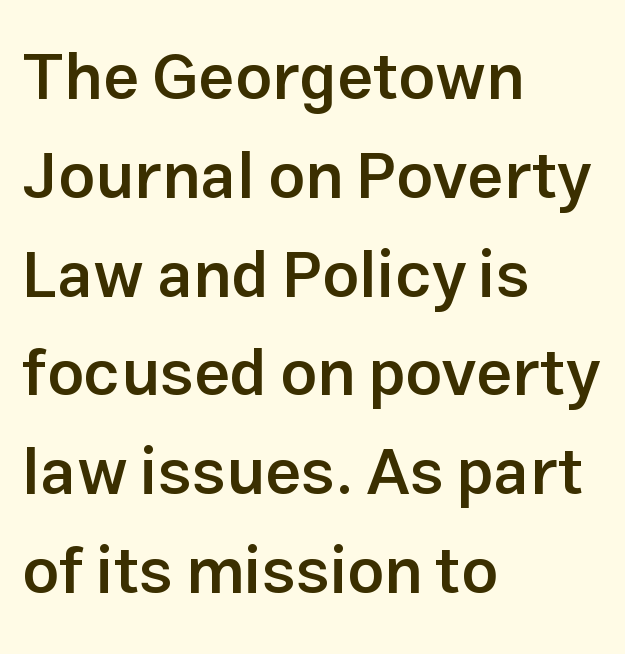
The image shows 65 px semibold sans-serif type, upright; set left-aligned, normal line spacing (1.52x), normal letter spacing, not underlined; low stroke contrast and a medium x-height.
